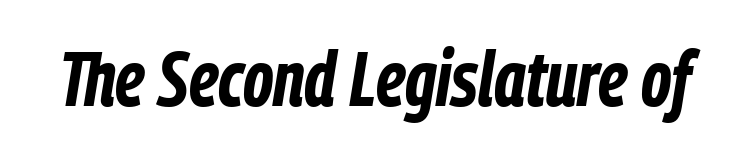
Q: Is the text bold? A: Yes.
Q: Is the text italic (slanted)? A: Yes, it leans right by about 9 degrees.
Q: Is the text underlined? A: No.
Q: Is the spacing between letters normal or unusually wide? A: Normal.
Q: Width (condensed, normal, or wide)? A: Condensed.
Q: Stroke contrast? A: Low.
Q: x-height? A: Medium.
Q: Monospaced? A: No.
